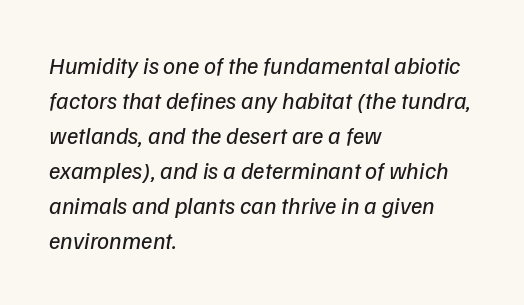
The image shows 24 px text type, italic (leaning right); set left-aligned, normal line spacing (1.46x), normal letter spacing, not underlined.
